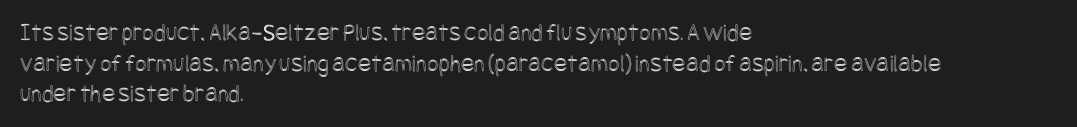
Which margin do the lines hug? The left one — the right edge is uneven. Bare-footed words on every line. Here the glyphs are tracked normally, forming tight word shapes. Does the lettering tilt? It doesn't — this is upright.
